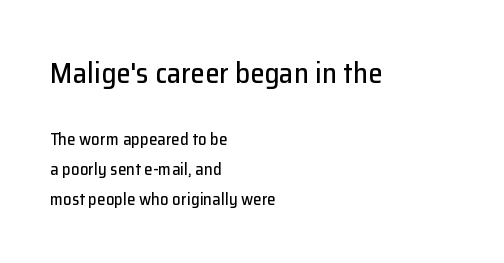
{"serif": "no", "italic": "no", "width": "normal", "stroke_contrast": "low", "x_height": "medium", "monospaced": "no", "underline": "no", "align": "left", "line_spacing_ratio": 1.77, "letter_spacing": "normal", "letter_spacing_em": 0.0, "larger_block": "first", "size_ratio": 1.71, "glyph_px": 29}
